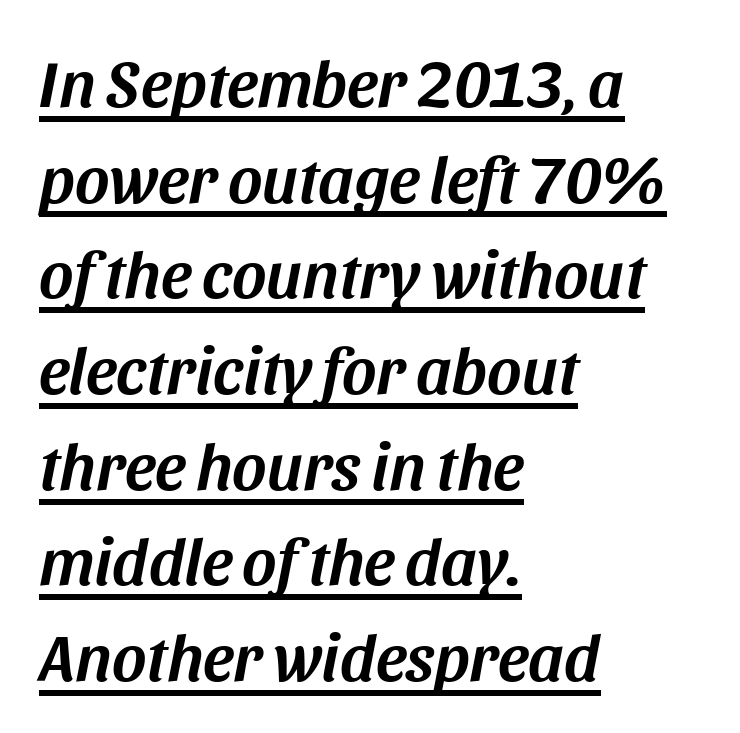
{"italic": "yes", "lean": "right", "slant_degrees": 11, "width": "normal", "stroke_contrast": "medium", "x_height": "large", "monospaced": "no", "underline": "yes", "align": "left", "line_spacing": "normal", "line_spacing_ratio": 1.45, "letter_spacing": "normal", "letter_spacing_em": 0.0, "glyph_px": 66}
